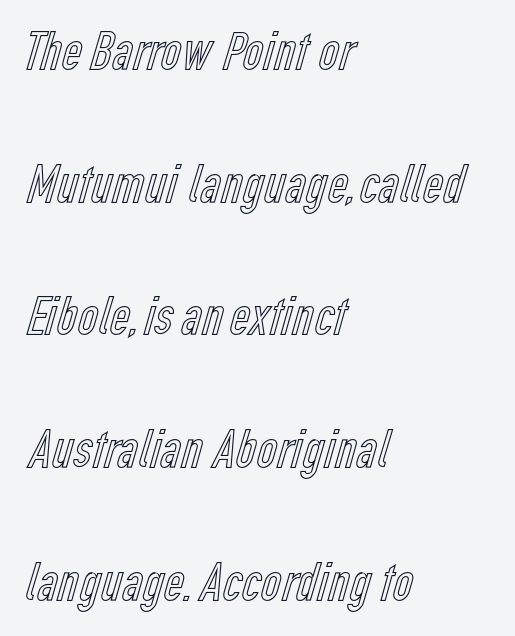
{"width": "condensed", "x_height": "medium", "monospaced": "no", "underline": "no", "align": "left", "line_spacing": "loose", "line_spacing_ratio": 2.37, "letter_spacing": "normal", "letter_spacing_em": 0.0, "glyph_px": 56}
